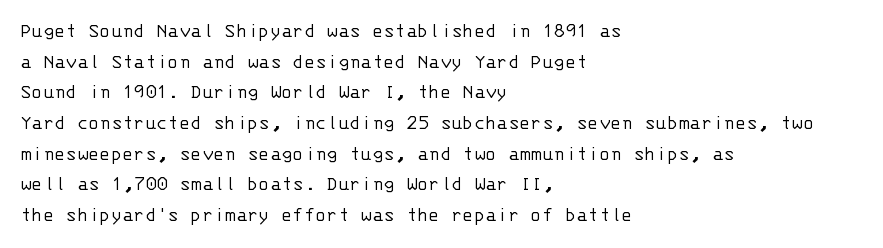
{"italic": "no", "bold": "no", "underline": "no", "align": "left", "line_spacing": "normal", "line_spacing_ratio": 1.46, "letter_spacing": "normal", "letter_spacing_em": 0.0, "glyph_px": 21}
